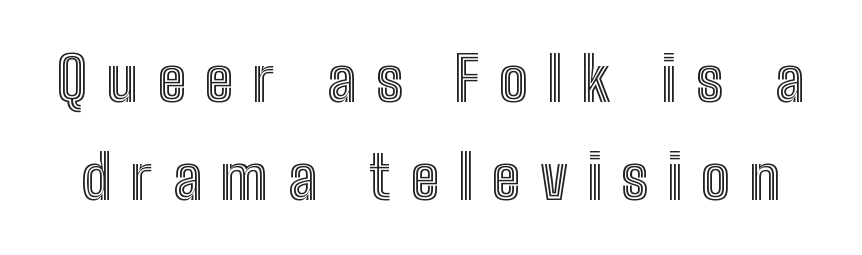
Q: Is the text italic (slanted)? A: No, it is upright.
Q: Is the text underlined? A: No.
Q: Is the spacing between letters normal or unusually wide? A: Unusually wide.
Q: Is the spacing between lines tight, normal or loose? A: Normal.
Q: Width (condensed, normal, or wide)? A: Condensed.
Q: x-height? A: Medium.
Q: Monospaced? A: No.
